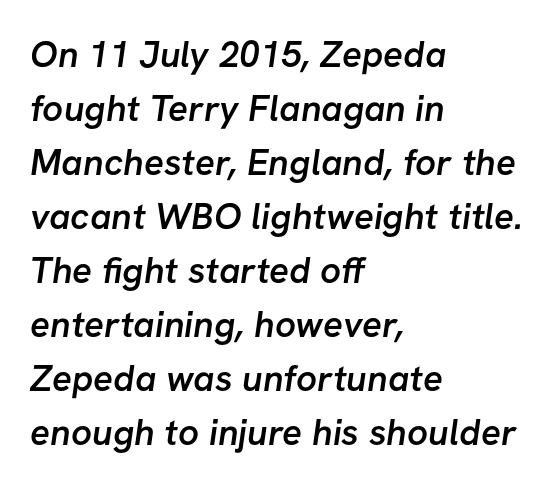
Q: Is the text bold? A: Semi-bold.
Q: Is the typeface a serif or a sans-serif typeface? A: Sans-serif.
Q: Is the text underlined? A: No.
Q: How is the paragraph aligned? A: Left-aligned.
Q: Is the spacing between letters normal or unusually wide? A: Normal.
Q: Is the spacing between lines tight, normal or loose? A: Normal.
Q: Width (condensed, normal, or wide)? A: Normal.
Q: Stroke contrast? A: Low.
Q: x-height? A: Medium.
Q: Monospaced? A: No.
